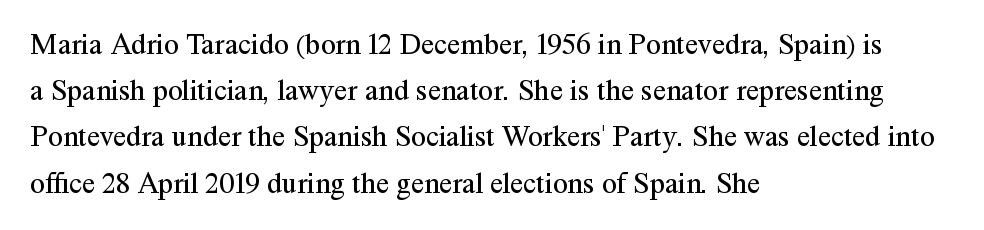
Q: Is the text bold? A: No.
Q: Is the text italic (slanted)? A: No, it is upright.
Q: Is the typeface a serif or a sans-serif typeface? A: Serif.
Q: Is the text underlined? A: No.
Q: How is the paragraph aligned? A: Left-aligned.
Q: Is the spacing between letters normal or unusually wide? A: Normal.
Q: Is the spacing between lines tight, normal or loose? A: Normal.
Q: Width (condensed, normal, or wide)? A: Normal.
Q: Stroke contrast? A: Medium.
Q: x-height? A: Medium.
Q: Monospaced? A: No.
